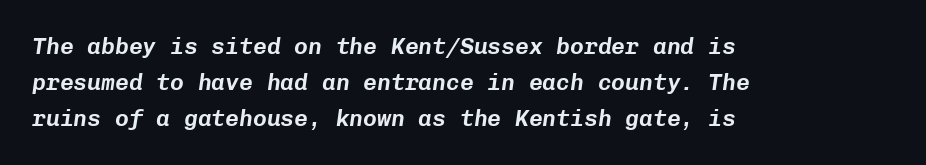
{"italic": "yes", "lean": "right", "slant_degrees": 8, "underline": "no", "align": "left", "line_spacing": "normal", "line_spacing_ratio": 1.57, "letter_spacing": "normal", "letter_spacing_em": 0.0, "glyph_px": 23}
